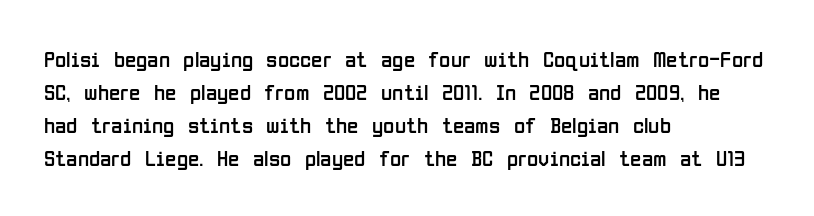
The image shows 23 px text type, upright; set left-aligned, normal line spacing (1.44x), normal letter spacing, not underlined.
